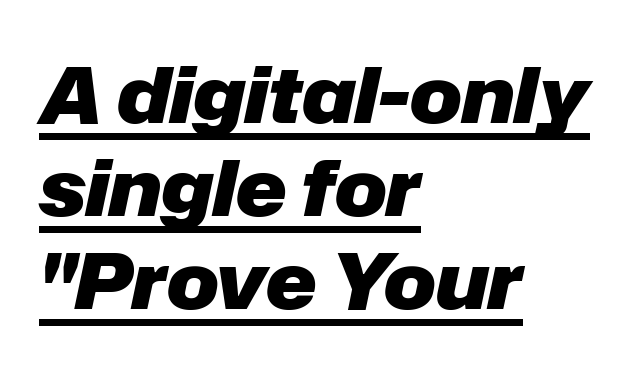
Q: Is the text bold? A: Yes.
Q: Is the text italic (slanted)? A: Yes, it leans right by about 12 degrees.
Q: Is the text underlined? A: Yes.
Q: How is the paragraph aligned? A: Left-aligned.
Q: Is the spacing between letters normal or unusually wide? A: Normal.
Q: Width (condensed, normal, or wide)? A: Normal.
Q: Stroke contrast? A: Low.
Q: x-height? A: Medium.
Q: Monospaced? A: No.
